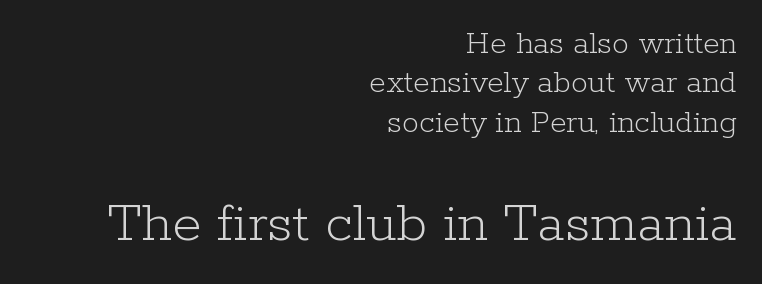
Q: Is the text bold? A: No.
Q: Is the text italic (slanted)? A: No, it is upright.
Q: Is the typeface a serif or a sans-serif typeface? A: Serif.
Q: Is the text underlined? A: No.
Q: How is the paragraph aligned? A: Right-aligned.
Q: Is the spacing between letters normal or unusually wide? A: Normal.
Q: Which block of text is set in a larger size, the first (top) or the second (bottom)? A: The second (bottom) one.
Q: Width (condensed, normal, or wide)? A: Normal.
Q: Stroke contrast? A: Low.
Q: x-height? A: Medium.
Q: Monospaced? A: No.
